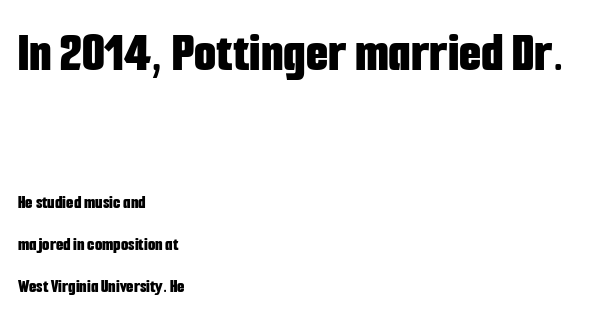
Q: Is the text bold? A: Yes.
Q: Is the text italic (slanted)? A: No, it is upright.
Q: Is the typeface a serif or a sans-serif typeface? A: Sans-serif.
Q: Is the text underlined? A: No.
Q: How is the paragraph aligned? A: Left-aligned.
Q: Is the spacing between letters normal or unusually wide? A: Normal.
Q: Is the spacing between lines tight, normal or loose? A: Loose.
Q: Which block of text is set in a larger size, the first (top) or the second (bottom)? A: The first (top) one.
Q: Width (condensed, normal, or wide)? A: Condensed.
Q: Stroke contrast? A: Low.
Q: x-height? A: Medium.
Q: Monospaced? A: No.
